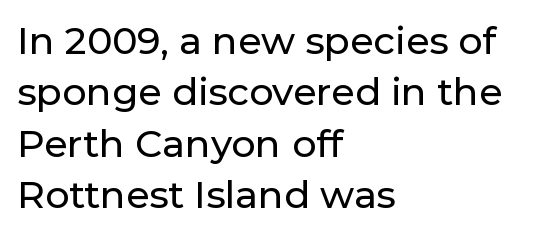
{"serif": "no", "italic": "no", "width": "normal", "stroke_contrast": "low", "x_height": "medium", "monospaced": "no", "underline": "no", "align": "left", "line_spacing": "normal", "line_spacing_ratio": 1.35, "letter_spacing": "normal", "letter_spacing_em": 0.0, "glyph_px": 38}
